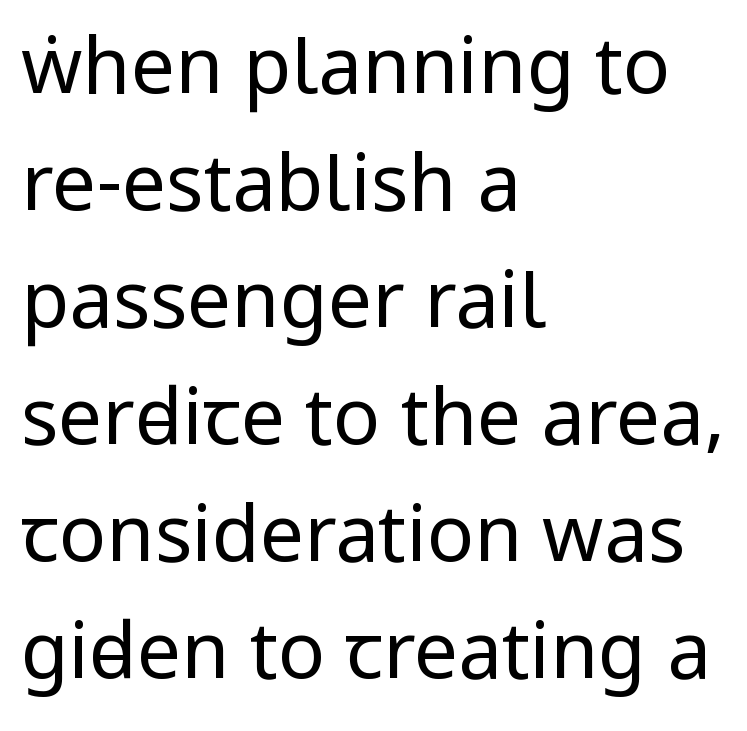
This is the regular roman posture of the typeface. Stems and bowls with no extra thickness — not bold. The rendering shows plain stroke endings on the letterforms — a sans-serif design. The type is set solid horizontally, with unmodified tracking. No word sits above an underline. In CSS terms this would be text-align: left.
